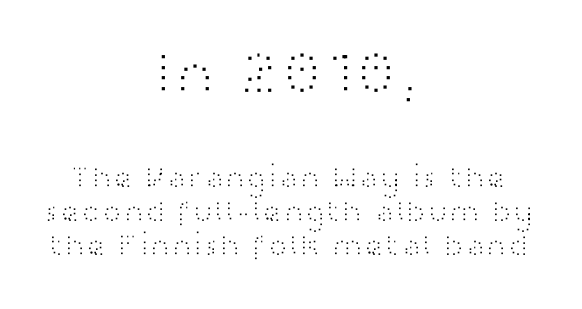
Q: Is the text bold? A: No.
Q: Is the text italic (slanted)? A: No, it is upright.
Q: Is the typeface a serif or a sans-serif typeface? A: Sans-serif.
Q: Is the text underlined? A: No.
Q: How is the paragraph aligned? A: Centered.
Q: Is the spacing between letters normal or unusually wide? A: Normal.
Q: Is the spacing between lines tight, normal or loose? A: Tight.
Q: Which block of text is set in a larger size, the first (top) or the second (bottom)? A: The first (top) one.
Q: Width (condensed, normal, or wide)? A: Wide.
Q: Stroke contrast? A: High.
Q: x-height? A: Medium.
Q: Monospaced? A: No.
